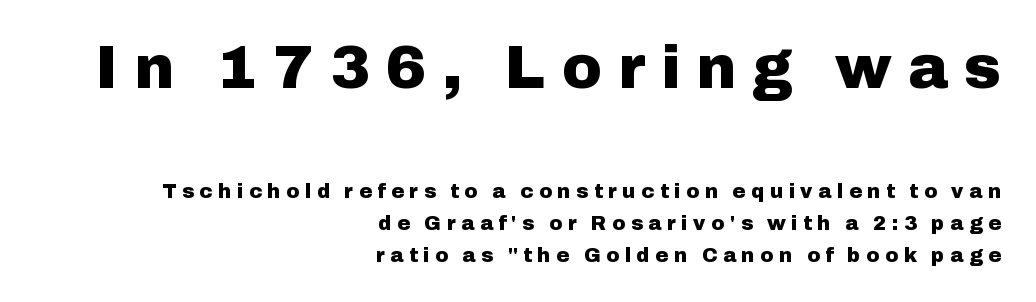
Bare-footed words on every line. Does extra space separate the letters? Yes, quite a lot of it. The initial chunk of copy outweighs the following chunk in type size. These lines are set flush right with a ragged left edge.
